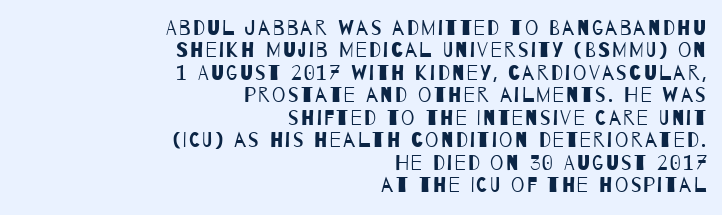
The image shows 21 px text type; set right-aligned, tight line spacing (1.07x), not underlined.
